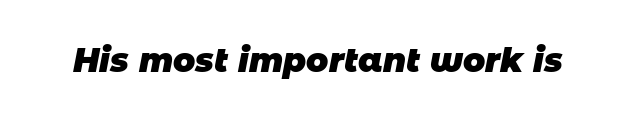
Underlining? Definitely not there. How heavy is the stroke? Heavy — this is a bold. Looks like regular typesetting: each glyph gets only the width it needs. Words appear dense and cohesive because spacing is normal. Note: no serifs on the glyphs.
